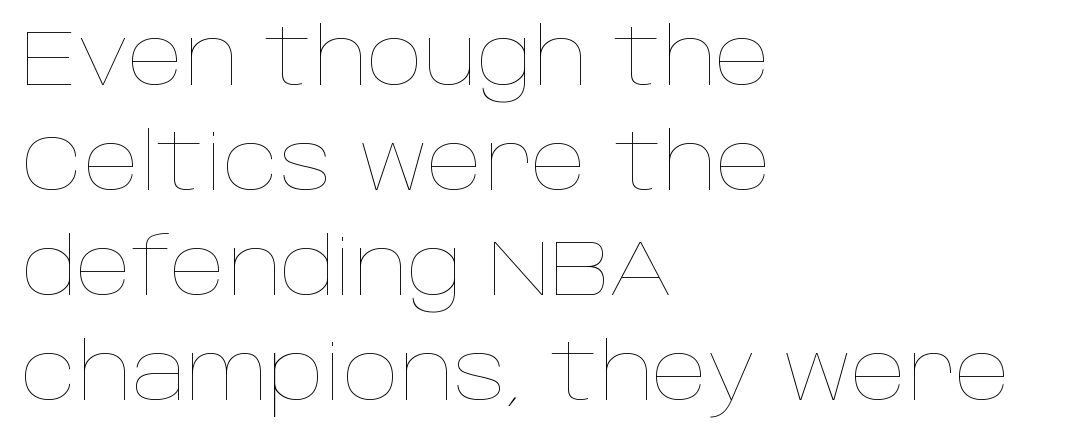
{"italic": "no", "bold": "no", "weight": "thin", "width": "normal", "stroke_contrast": "low", "x_height": "large", "monospaced": "no", "underline": "no", "align": "left", "line_spacing": "normal", "line_spacing_ratio": 1.33, "letter_spacing": "normal", "letter_spacing_em": 0.0, "glyph_px": 79}
